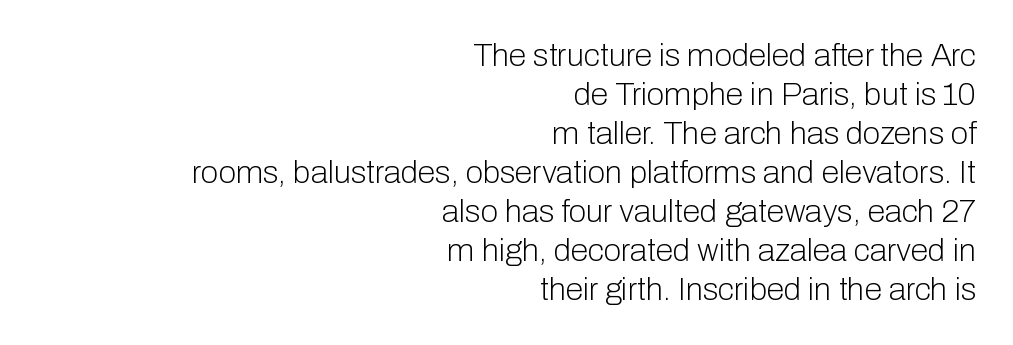
{"serif": "no", "italic": "no", "bold": "no", "weight": "light", "width": "normal", "stroke_contrast": "low", "x_height": "medium", "monospaced": "no", "underline": "no", "align": "right", "line_spacing_ratio": 1.22, "letter_spacing": "normal", "letter_spacing_em": 0.0, "glyph_px": 32}
